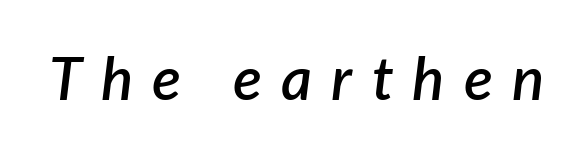
The image shows 60 px semibold type, italic (leaning right); set unusually wide letter spacing (+0.32 em), not underlined; low stroke contrast and a medium x-height.
